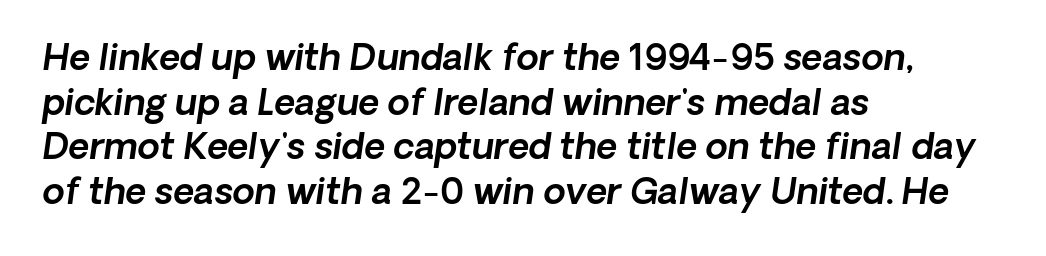
{"italic": "yes", "lean": "right", "slant_degrees": 8, "width": "normal", "x_height": "medium", "monospaced": "no", "underline": "no", "align": "left", "line_spacing_ratio": 1.24, "letter_spacing": "normal", "letter_spacing_em": 0.0, "glyph_px": 36}
